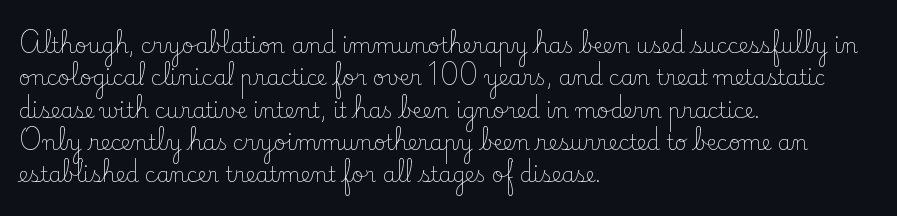
Words float on clear page, feet unadorned. Letters have the restrained weight of plain body copy at most. Horizontal alignment here is leftward, the default for most running prose. Whoever set this chose a conventional vertical rhythm. This sample uses an upright cut, with every glyph sitting square on the baseline.
